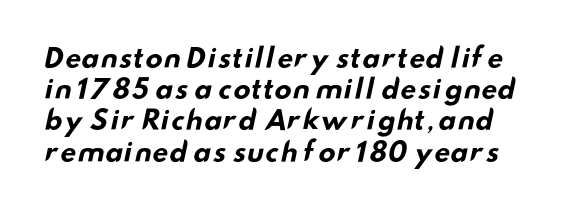
{"bold": "yes", "underline": "no", "line_spacing_ratio": 1.2, "letter_spacing": "normal", "letter_spacing_em": 0.0, "glyph_px": 26}
